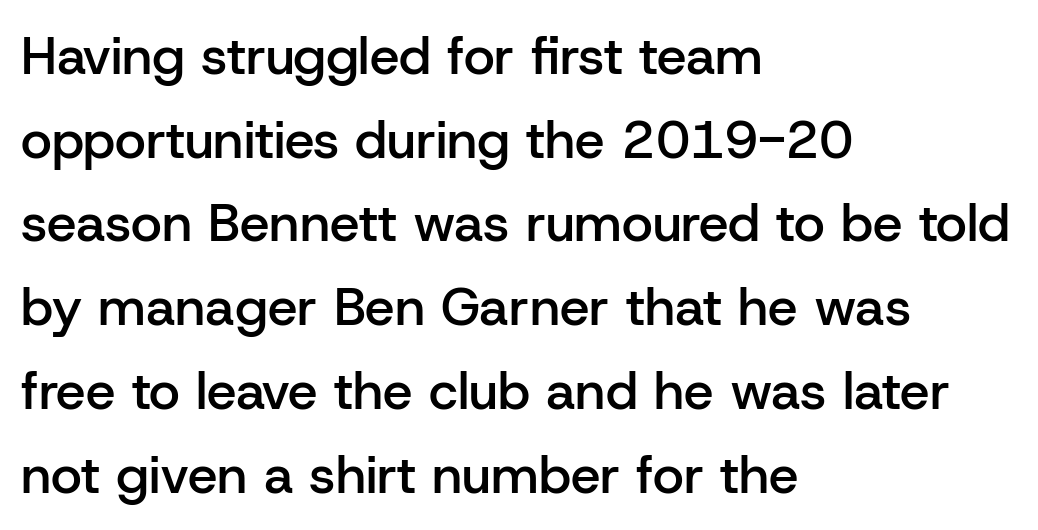
The image shows 53 px semibold sans-serif type, upright; set left-aligned, normal line spacing (1.58x), normal letter spacing, not underlined; low stroke contrast and a medium x-height.
